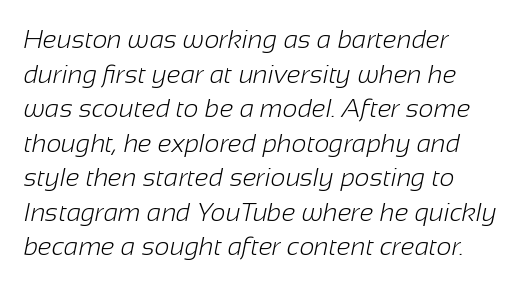
The image shows 26 px text type; set left-aligned, normal line spacing (1.33x), normal letter spacing, not underlined.
